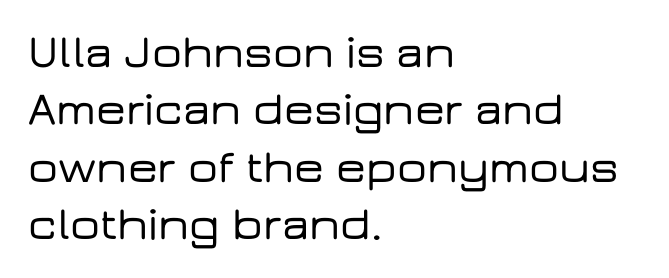
{"serif": "no", "italic": "no", "width": "wide", "stroke_contrast": "low", "x_height": "medium", "monospaced": "no", "underline": "no", "align": "left", "line_spacing_ratio": 1.22, "letter_spacing": "normal", "letter_spacing_em": 0.0, "glyph_px": 47}
